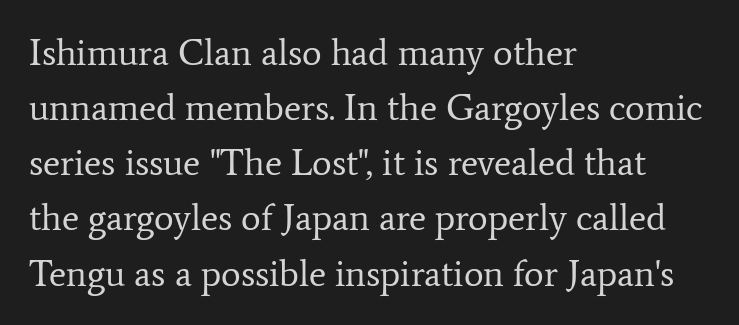
The image shows 37 px regular-weight serif type, upright; set left-aligned, normal line spacing (1.49x), normal letter spacing, not underlined; low stroke contrast and a medium x-height.
